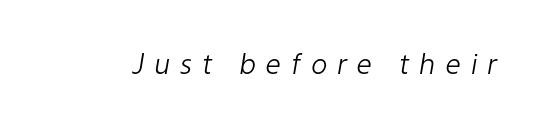
The image shows 28 px light type, italic (leaning right); set unusually wide letter spacing (+0.34 em), not underlined; low stroke contrast and a medium x-height.
